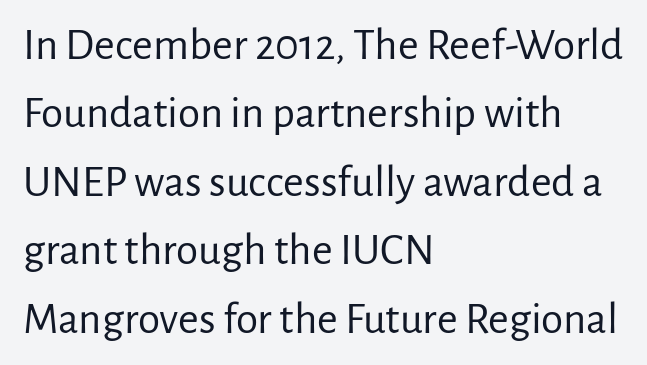
{"serif": "no", "italic": "no", "bold": "no", "weight": "regular", "width": "normal", "stroke_contrast": "low", "x_height": "medium", "monospaced": "no", "underline": "no", "align": "left", "line_spacing": "normal", "line_spacing_ratio": 1.52, "letter_spacing": "normal", "letter_spacing_em": 0.0, "glyph_px": 45}
